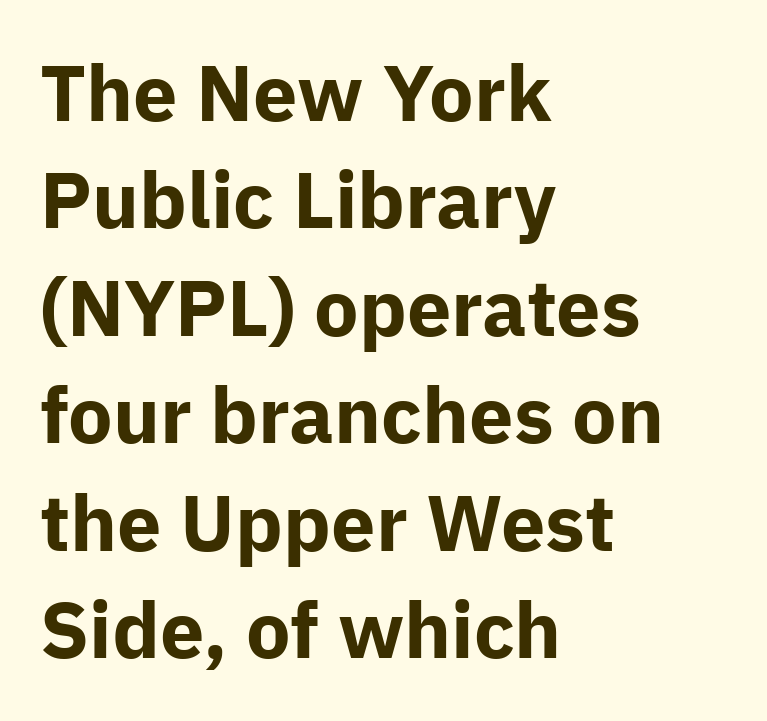
Q: Is the text bold? A: Yes.
Q: Is the text italic (slanted)? A: No, it is upright.
Q: Is the typeface a serif or a sans-serif typeface? A: Sans-serif.
Q: Is the text underlined? A: No.
Q: How is the paragraph aligned? A: Left-aligned.
Q: Is the spacing between letters normal or unusually wide? A: Normal.
Q: Is the spacing between lines tight, normal or loose? A: Normal.
Q: Width (condensed, normal, or wide)? A: Normal.
Q: Stroke contrast? A: Low.
Q: x-height? A: Medium.
Q: Monospaced? A: No.
